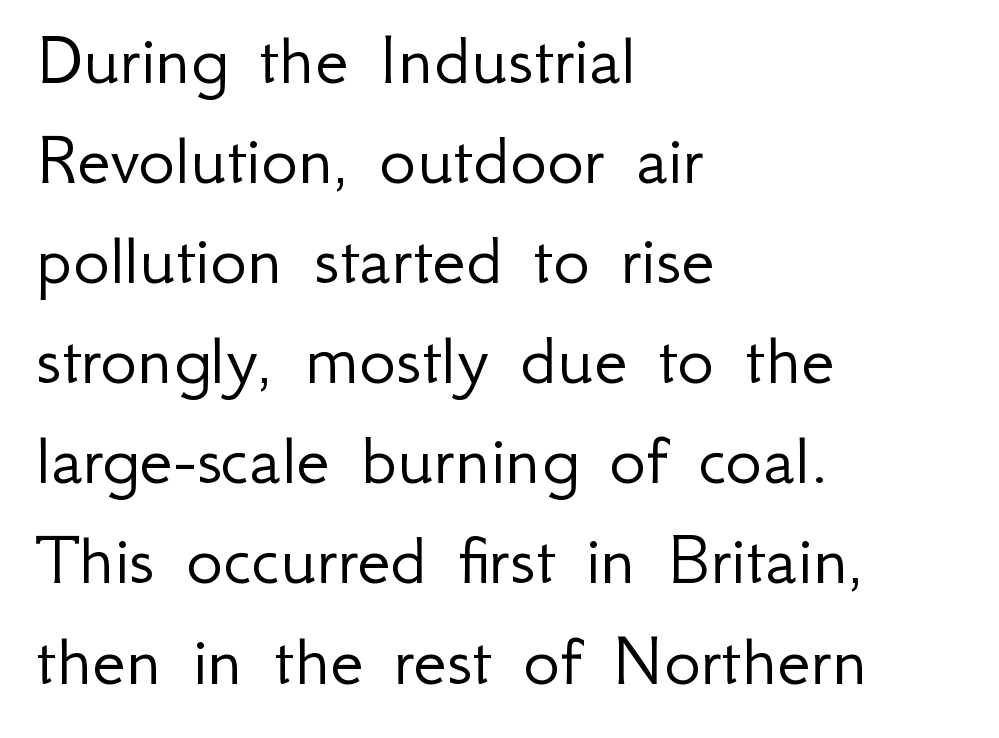
Proportional: the letters do not fall into vertical columns. Evenly set lines give the paragraph a standard silhouette. Ordinary non-slanted type is in use. Honestly, the letter spacing is just normal — you wouldn't notice it. Caption: multi-line text, flush left, ragged right.
